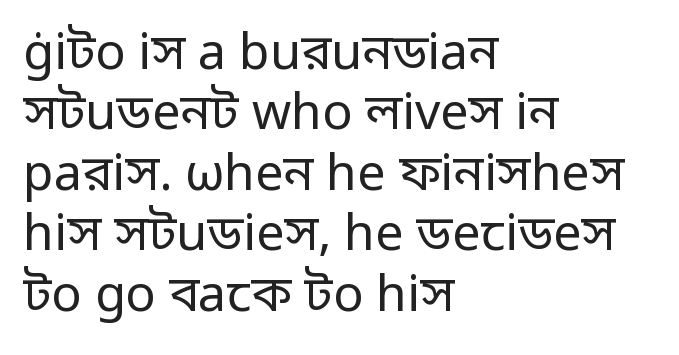
{"serif": "no", "italic": "no", "bold": "no", "weight": "regular", "width": "normal", "stroke_contrast": "low", "x_height": "medium", "monospaced": "no", "underline": "no", "align": "left", "line_spacing_ratio": 1.21, "letter_spacing": "normal", "letter_spacing_em": 0.0, "glyph_px": 50}
